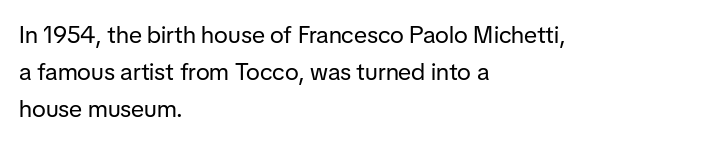
Vertical strokes here are truly vertical. Every row of glyphs begins at an identical x-position on the left. Between one letter and the next there's only the usual sliver of space. Only glyphs here, with clear space below each row.
